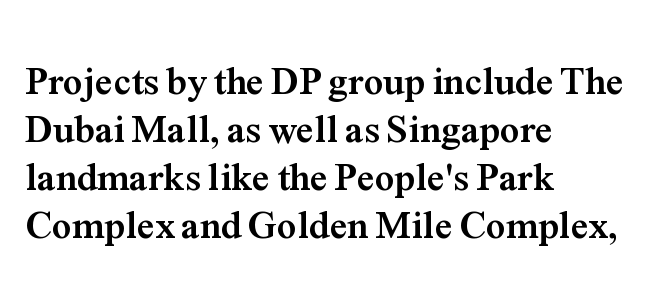
The image shows 39 px semibold serif type, upright; set left-aligned, line spacing 1.23x, normal letter spacing, not underlined; medium stroke contrast and a medium x-height.
